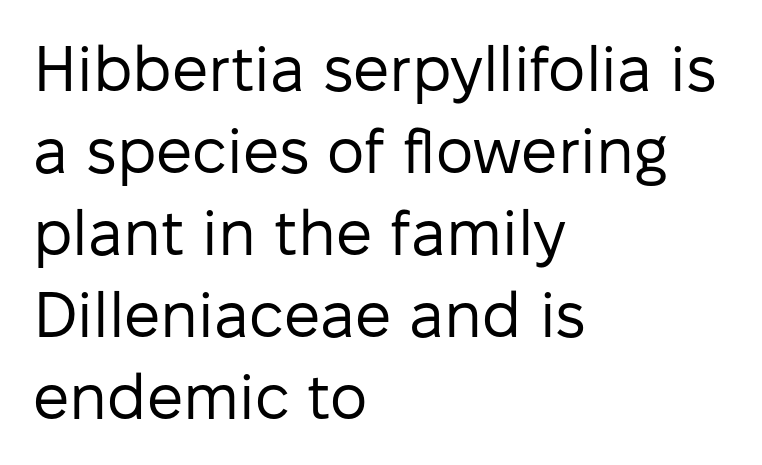
{"serif": "no", "italic": "no", "bold": "no", "weight": "regular", "width": "normal", "stroke_contrast": "low", "x_height": "medium", "monospaced": "no", "underline": "no", "align": "left", "line_spacing": "normal", "line_spacing_ratio": 1.28, "letter_spacing": "normal", "letter_spacing_em": 0.0, "glyph_px": 64}
